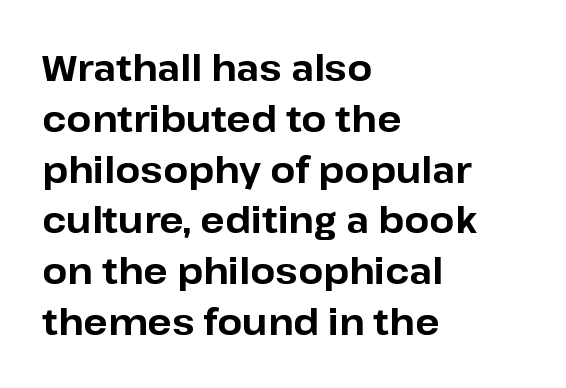
The image shows 36 px bold sans-serif type, upright; set left-aligned, normal line spacing (1.41x), normal letter spacing, not underlined; low stroke contrast and a medium x-height.
